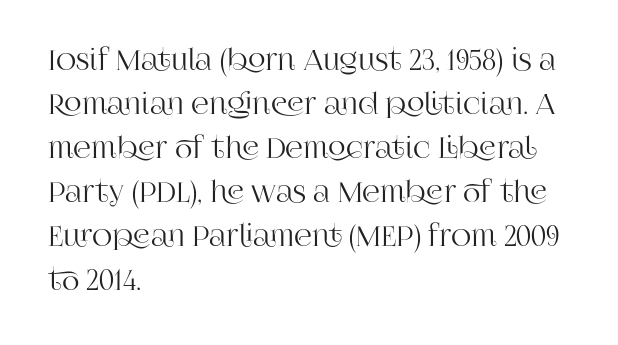
Q: Is the text italic (slanted)? A: No, it is upright.
Q: Is the typeface a serif or a sans-serif typeface? A: Serif.
Q: Is the text underlined? A: No.
Q: How is the paragraph aligned? A: Left-aligned.
Q: Is the spacing between letters normal or unusually wide? A: Normal.
Q: Is the spacing between lines tight, normal or loose? A: Normal.
Q: Width (condensed, normal, or wide)? A: Normal.
Q: Stroke contrast? A: High.
Q: x-height? A: Large.
Q: Monospaced? A: No.
